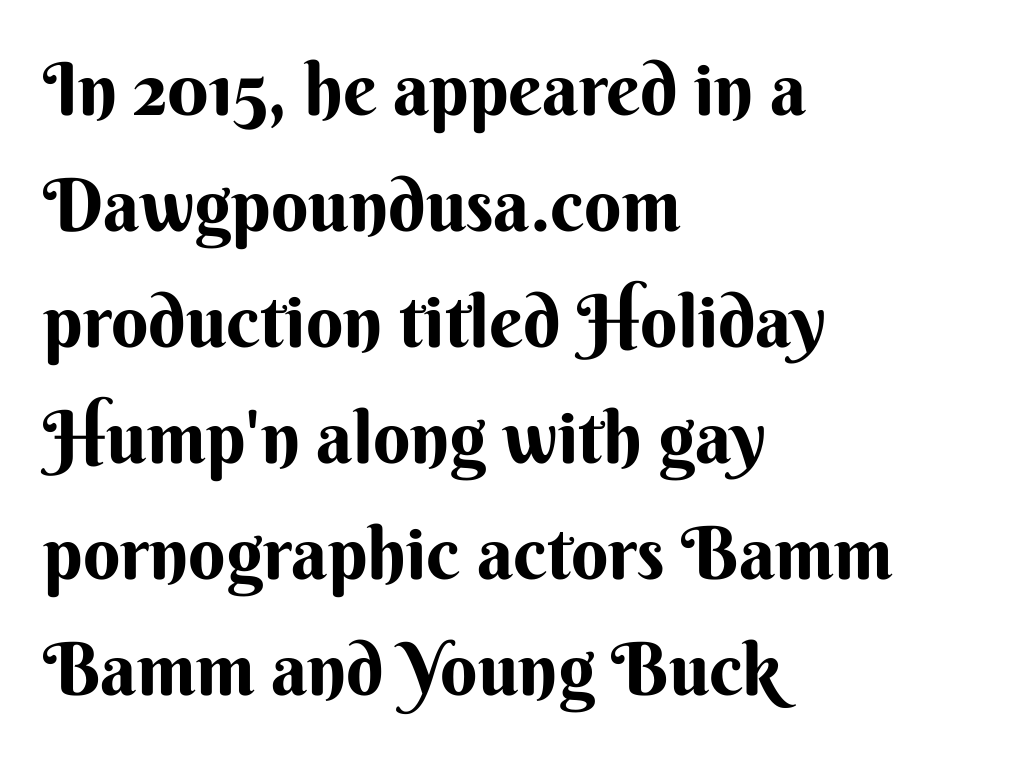
Q: Is the text bold? A: Yes.
Q: Is the text italic (slanted)? A: No, it is upright.
Q: Is the typeface a serif or a sans-serif typeface? A: Sans-serif.
Q: Is the text underlined? A: No.
Q: How is the paragraph aligned? A: Left-aligned.
Q: Is the spacing between letters normal or unusually wide? A: Normal.
Q: Is the spacing between lines tight, normal or loose? A: Normal.
Q: Width (condensed, normal, or wide)? A: Normal.
Q: Stroke contrast? A: Medium.
Q: x-height? A: Small.
Q: Monospaced? A: No.
